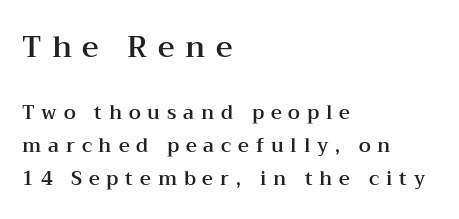
{"serif": "yes", "italic": "no", "width": "wide", "stroke_contrast": "medium", "x_height": "medium", "monospaced": "no", "underline": "no", "align": "left", "line_spacing_ratio": 1.75, "letter_spacing": "wide", "letter_spacing_em": 0.36, "larger_block": "first", "size_ratio": 1.53, "glyph_px": 29}
